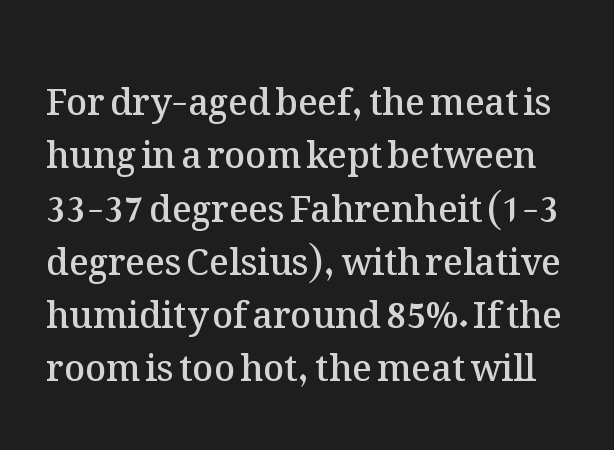
You could not count columns in this text — the font is proportionally spaced. Notice the strokes are somewhat thickened but not fully heavy: this is a semibold. The strip under each line holds only bare page. These lines were composed using upright roman letters.
